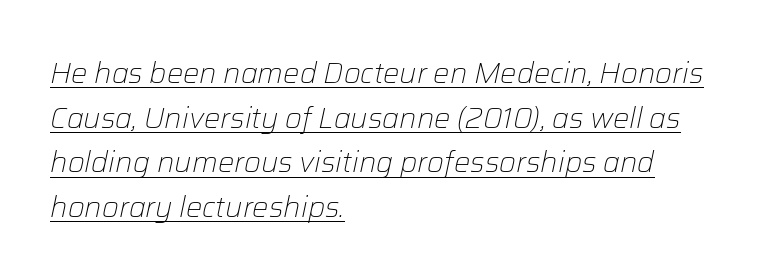
{"italic": "yes", "lean": "right", "slant_degrees": 12, "bold": "no", "weight": "light", "width": "normal", "stroke_contrast": "low", "x_height": "medium", "monospaced": "no", "underline": "yes", "align": "left", "line_spacing": "normal", "line_spacing_ratio": 1.54, "letter_spacing": "normal", "letter_spacing_em": 0.0, "glyph_px": 29}
